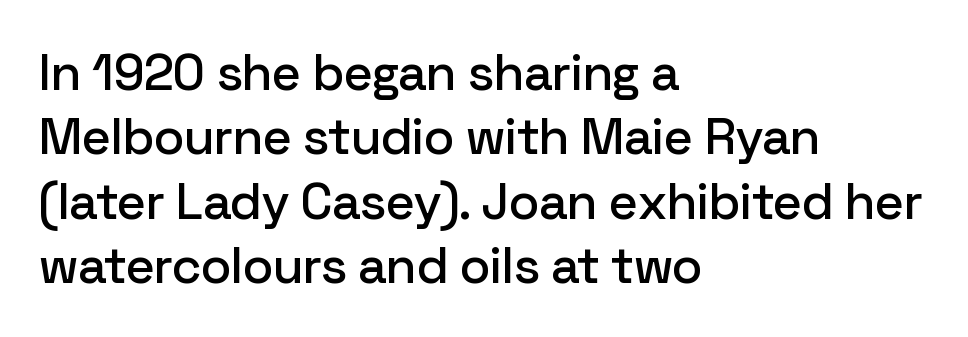
The image shows 51 px sans-serif type, upright; set left-aligned, normal line spacing (1.26x), normal letter spacing, not underlined; low stroke contrast and a medium x-height.
